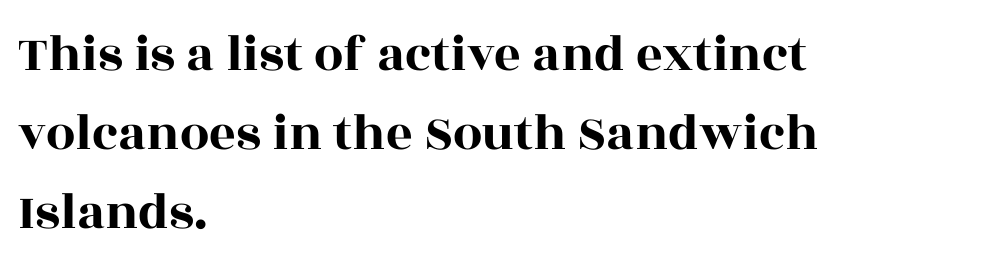
The image shows 52 px wide serif type, upright; set left-aligned, normal line spacing (1.52x), normal letter spacing, not underlined; a large x-height.
